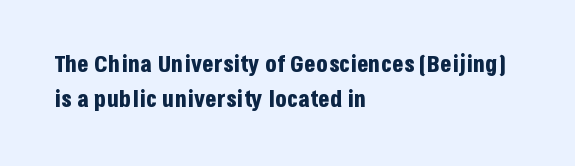
The image shows 24 px bold type, upright; set left-aligned, normal line spacing (1.44x), normal letter spacing, not underlined.
